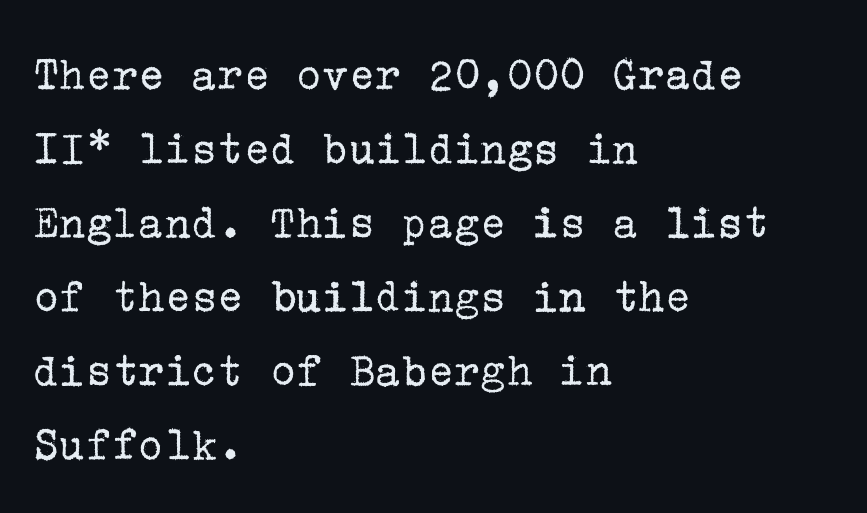
The image shows 49 px regular-weight serif type, upright; set left-aligned, normal line spacing (1.51x), normal letter spacing, not underlined; low stroke contrast and a medium x-height.
